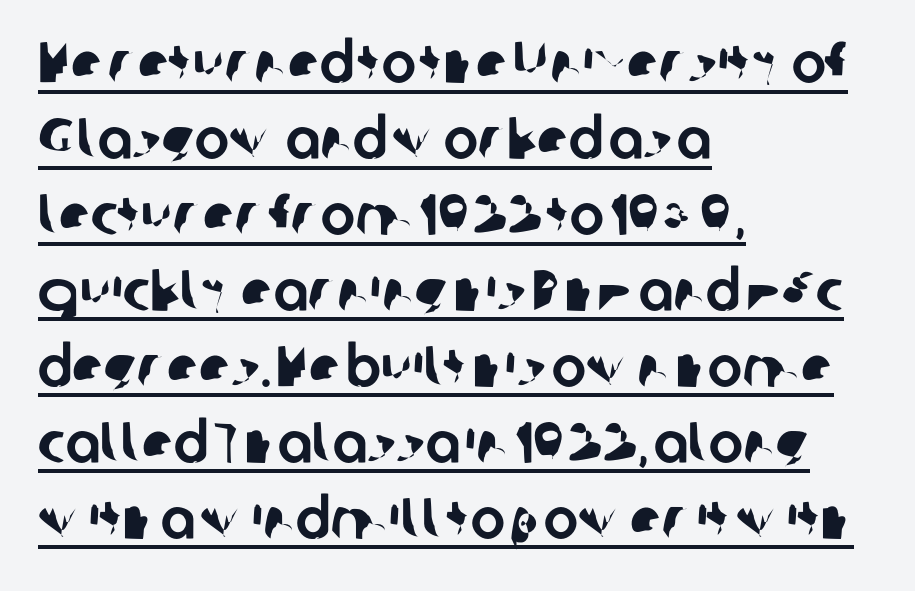
The image shows 58 px sans-serif type; set left-aligned, normal line spacing (1.31x), normal letter spacing, underlined; low stroke contrast and a medium x-height.
